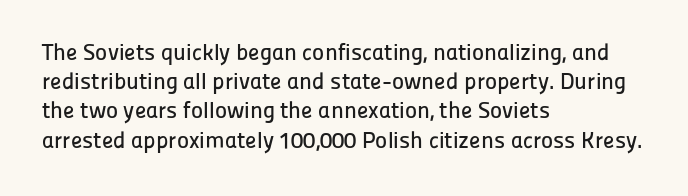
Q: Is the text italic (slanted)? A: No, it is upright.
Q: Is the text underlined? A: No.
Q: How is the paragraph aligned? A: Left-aligned.
Q: Is the spacing between letters normal or unusually wide? A: Normal.
Q: Is the spacing between lines tight, normal or loose? A: Normal.
